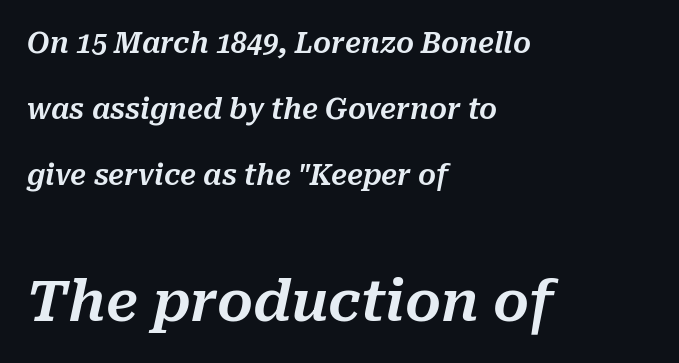
Nothing unusual about the tracking: characters are spaced as the font intends. This rendering features lettering with no underline. Spacing verdict: proportional, widths tailored to each character. Observe the lean: these are italic letterforms. Teacher's note: observe the even left margin — that is flush-left alignment.
